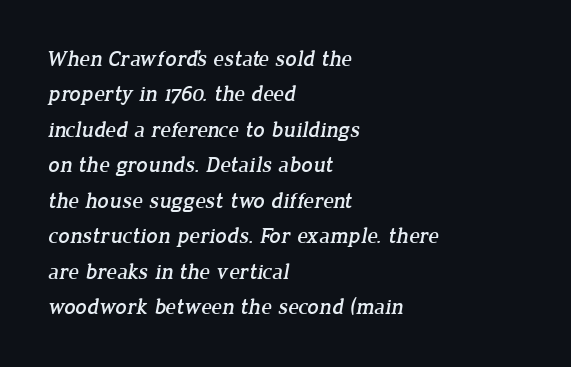
{"underline": "no", "align": "left", "line_spacing": "normal", "line_spacing_ratio": 1.61, "letter_spacing": "normal", "letter_spacing_em": 0.0, "glyph_px": 22}
